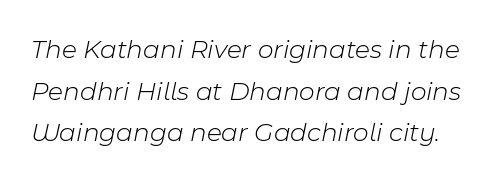
{"italic": "yes", "lean": "right", "slant_degrees": 11, "bold": "no", "underline": "no", "line_spacing": "normal", "line_spacing_ratio": 1.54, "letter_spacing": "normal", "letter_spacing_em": 0.0, "glyph_px": 27}
